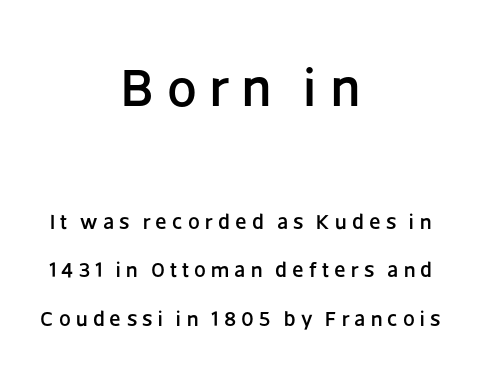
The image shows 53 px sans-serif type, upright; set centered, loose line spacing (2.31x), unusually wide letter spacing (+0.25 em), not underlined; the first (top) block is 2.52x larger; low stroke contrast and a large x-height.
